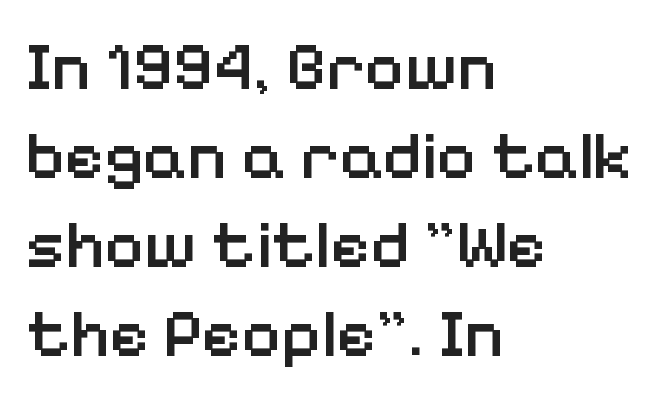
{"serif": "no", "italic": "no", "bold": "semi", "weight": "semibold", "width": "normal", "stroke_contrast": "low", "x_height": "medium", "monospaced": "no", "underline": "no", "align": "left", "line_spacing": "normal", "line_spacing_ratio": 1.31, "letter_spacing": "normal", "letter_spacing_em": 0.0, "glyph_px": 68}
